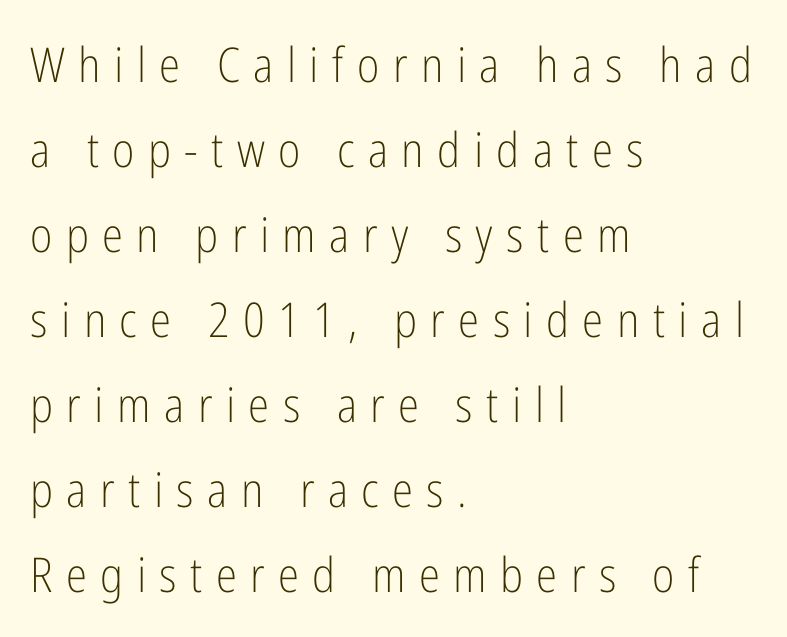
{"serif": "no", "italic": "no", "bold": "no", "weight": "light", "width": "condensed", "stroke_contrast": "low", "x_height": "medium", "monospaced": "no", "underline": "no", "align": "left", "line_spacing_ratio": 1.77, "letter_spacing": "wide", "letter_spacing_em": 0.28, "glyph_px": 48}
